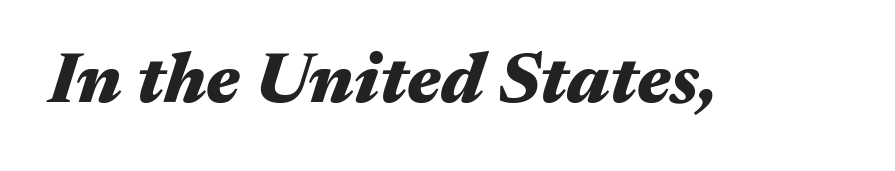
These words are printed bold, with thick strokes throughout. What stands out about the letter spacing? Nothing — it is the standard amount. Do the characters align in a grid? No, the font is proportional. The glyphs look as if they've been sheared to an angle. The string is rendered with underlining switched off.
